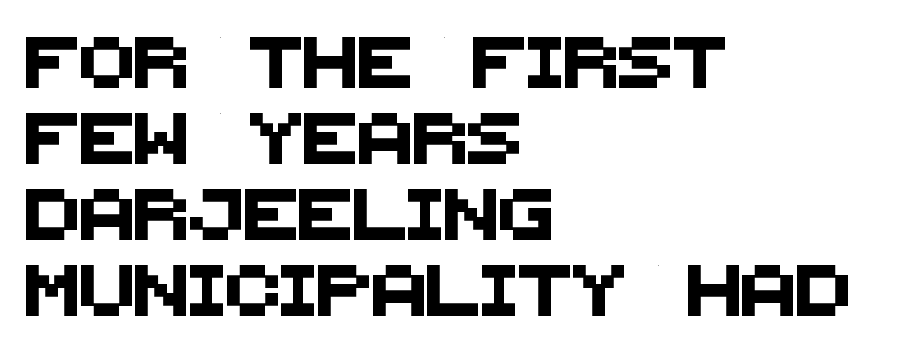
Q: Is the typeface a serif or a sans-serif typeface? A: Sans-serif.
Q: Is the text underlined? A: No.
Q: How is the paragraph aligned? A: Left-aligned.
Q: Is the spacing between letters normal or unusually wide? A: Normal.
Q: Is the spacing between lines tight, normal or loose? A: Normal.
Q: Width (condensed, normal, or wide)? A: Normal.
Q: Stroke contrast? A: Medium.
Q: x-height? A: Large.
Q: Monospaced? A: No.
